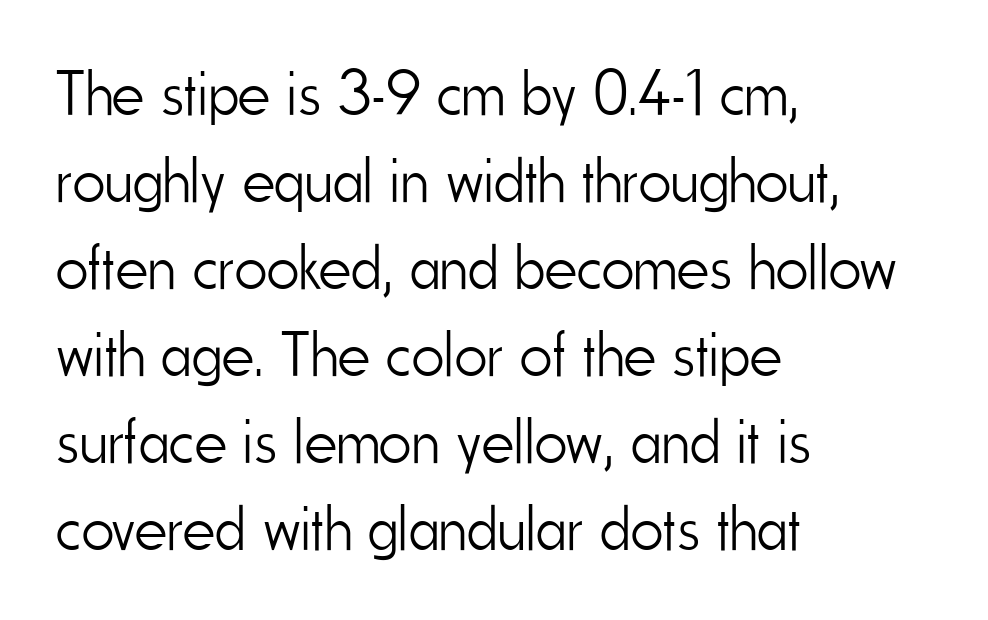
Q: Is the text bold? A: No.
Q: Is the text italic (slanted)? A: No, it is upright.
Q: Is the typeface a serif or a sans-serif typeface? A: Sans-serif.
Q: Is the text underlined? A: No.
Q: How is the paragraph aligned? A: Left-aligned.
Q: Is the spacing between letters normal or unusually wide? A: Normal.
Q: Is the spacing between lines tight, normal or loose? A: Normal.
Q: Width (condensed, normal, or wide)? A: Condensed.
Q: Stroke contrast? A: Low.
Q: x-height? A: Small.
Q: Monospaced? A: No.
